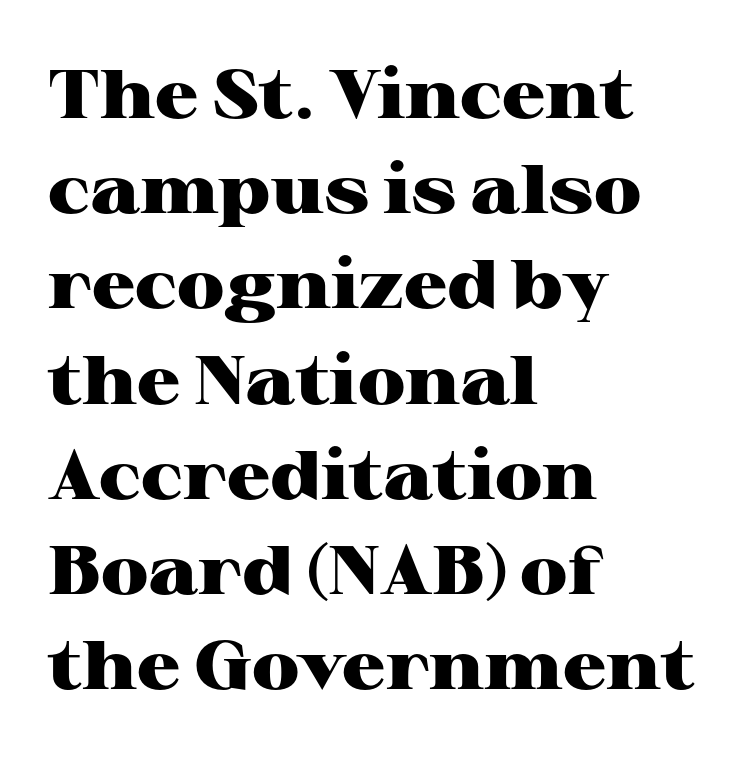
The space beneath each line is pristine and unruled. Note the varied advance widths — an 'i' is clearly narrower than an 'm'. You can tell it's not italic because the verticals are truly vertical. Summary of weight: heavy, a full bold. Note: serifs present on the glyphs.
